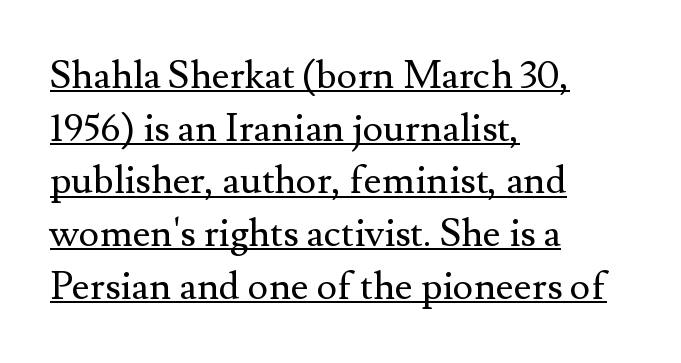
Rendered with straight, roman letterforms. The font is comparable to plain body text, perhaps lighter. The typesetter has applied underlining to the passage shown. The glyphs in this specimen are seriffed. Think of a printed novel: that variable character pitch is what you see here. Notice how descenders clear the ascenders below comfortably — that's standard leading.
